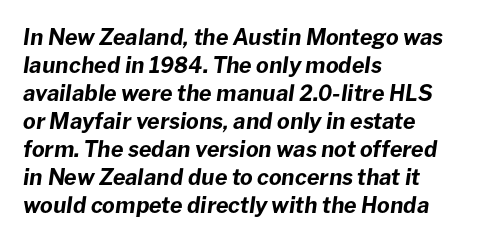
Q: Is the text bold? A: Yes.
Q: Is the text italic (slanted)? A: Yes, it leans right by about 8 degrees.
Q: Is the text underlined? A: No.
Q: How is the paragraph aligned? A: Left-aligned.
Q: Is the spacing between letters normal or unusually wide? A: Normal.
Q: Is the spacing between lines tight, normal or loose? A: Normal.
